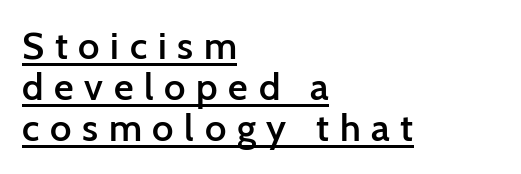
{"serif": "no", "italic": "no", "bold": "semi", "weight": "semibold", "width": "normal", "stroke_contrast": "low", "x_height": "medium", "monospaced": "no", "underline": "yes", "align": "left", "line_spacing": "tight", "line_spacing_ratio": 1.08, "letter_spacing": "wide", "letter_spacing_em": 0.28, "glyph_px": 38}
